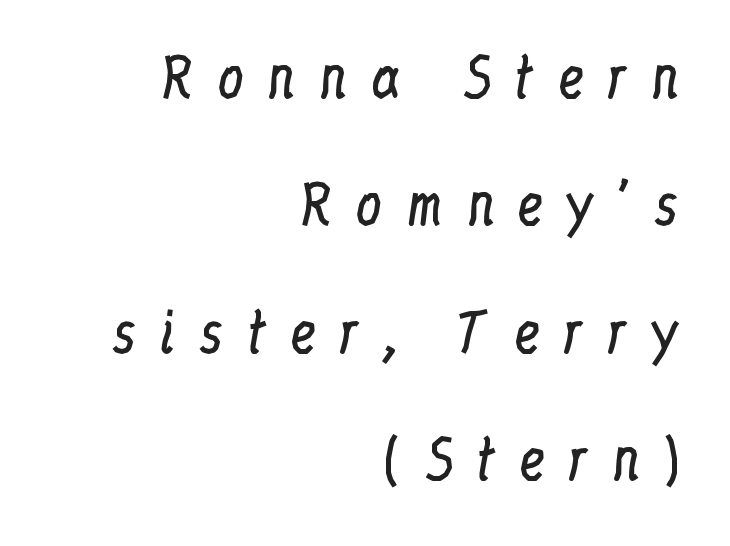
The image shows 54 px regular-weight, condensed serif type; set right-aligned, loose line spacing (2.36x), unusually wide letter spacing (+0.41 em), not underlined; low stroke contrast and a medium x-height.
